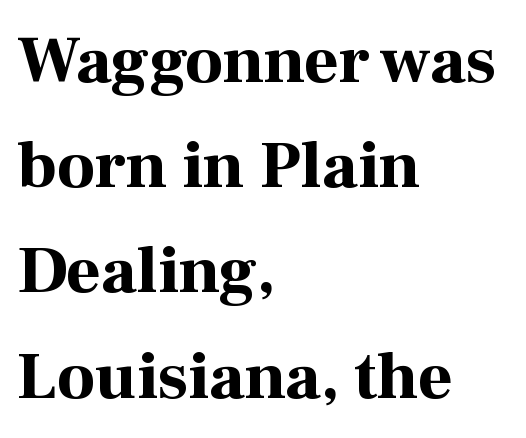
Rows of type keep a routine distance in the vertical direction. The letters advance in unequal steps, a hallmark of proportional type. The passage shown is typeset with a serif family. The letters stand upright; this is a roman face. The horizontal fit of the characters is conventional and even.
